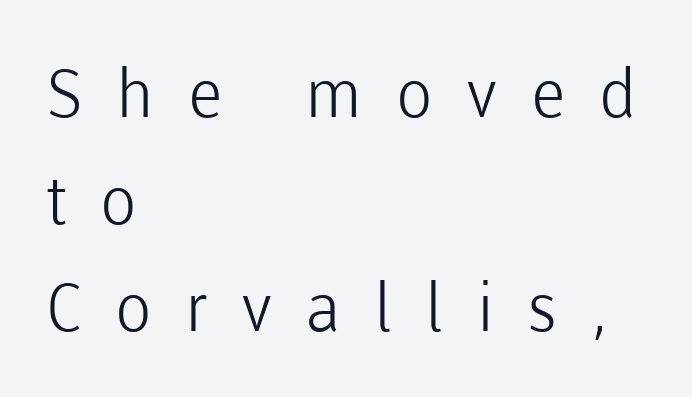
The image shows 67 px light sans-serif type, upright; set left-aligned, normal line spacing (1.6x), unusually wide letter spacing (+0.5 em), not underlined; low stroke contrast and a medium x-height.
